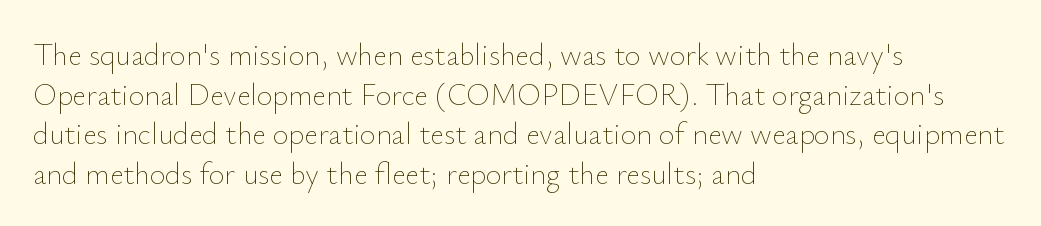
A typesetter would call this zero additional tracking. The face used here is proportionally spaced, like ordinary book or web type. Heaviness? Minimal to ordinary, like unemphasized prose. A student would call this left alignment; a typographer would say flush left, rag right. Underlining? Definitely not there.
